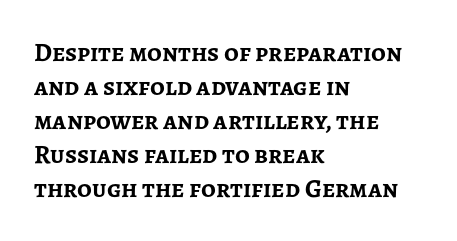
Typeset ragged right — the left edge is the straight one. Words float on clear page, feet unadorned. Vertically, the passage feels balanced, rows spaced as you'd expect. This sample uses plain, unmodified letter spacing. Summary of weight: heavy, a full bold. Characters remain perfectly vertical along every line.
